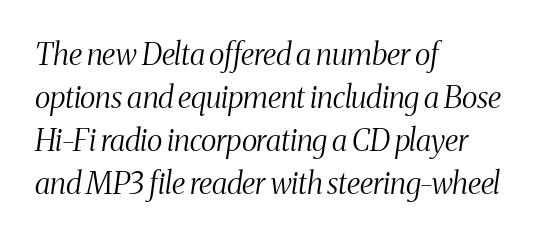
Stroke terminals: seriffed. How are the letters spaced? Ordinarily, with no added tracking. If you measured baseline to baseline, you'd find a middling distance. Yep, that's italic — everything's leaning. No heavy texture on the line: the type isn't bold. Line starts are locked; line ends wander.
